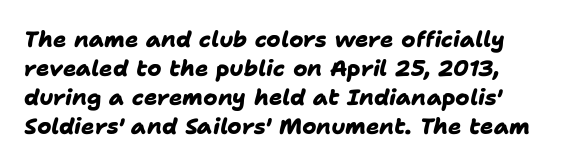
Compared with typical paragraphs, the rows here are spaced about the same. Emphasis by weight is at full strength: bold. Short note: letters normally spaced. Rule under the text: the space is simply empty.
